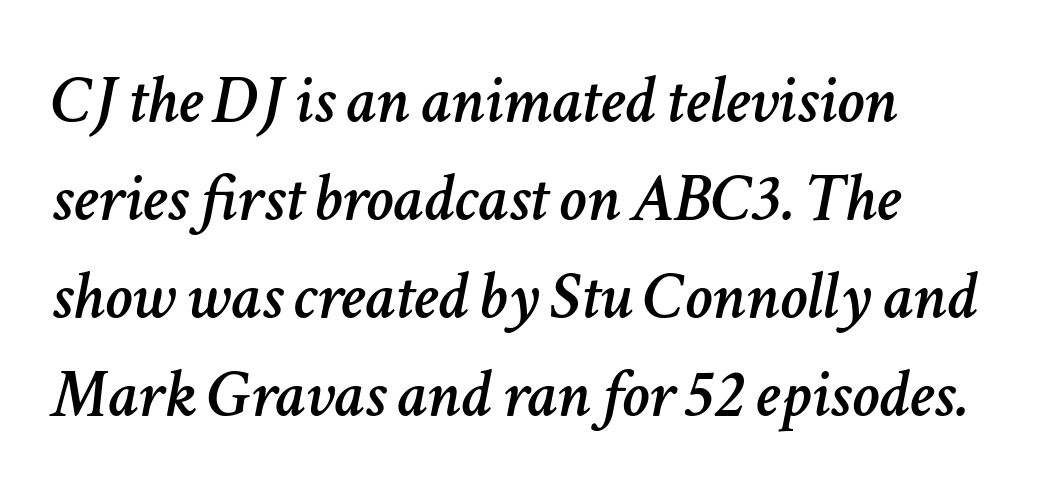
The image shows 69 px text type, italic (leaning right); set left-aligned, normal line spacing (1.42x), normal letter spacing, not underlined; low stroke contrast and a medium x-height.
